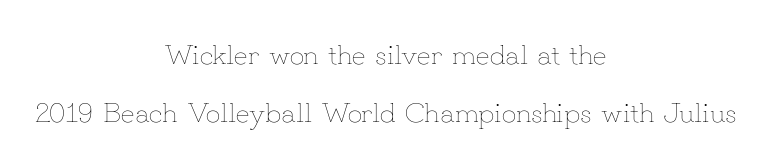
Descenders hang freely into open space. Varying glyph widths throughout — classic text-font behaviour. Caption: multi-line text, centered on the measure. Notice the wide empty band between every row — that's loose leading. Default kerning and tracking; the words read as compact shapes.
